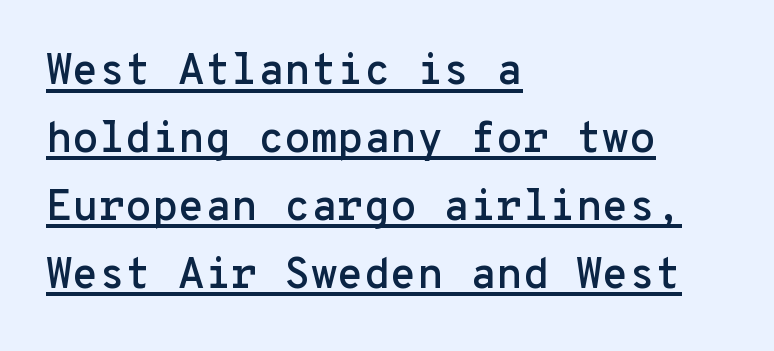
Q: Is the text italic (slanted)? A: No, it is upright.
Q: Is the typeface a serif or a sans-serif typeface? A: Sans-serif.
Q: Is the text underlined? A: Yes.
Q: How is the paragraph aligned? A: Left-aligned.
Q: Is the spacing between letters normal or unusually wide? A: Normal.
Q: Is the spacing between lines tight, normal or loose? A: Normal.
Q: Width (condensed, normal, or wide)? A: Normal.
Q: Stroke contrast? A: Low.
Q: x-height? A: Medium.
Q: Monospaced? A: Yes.
